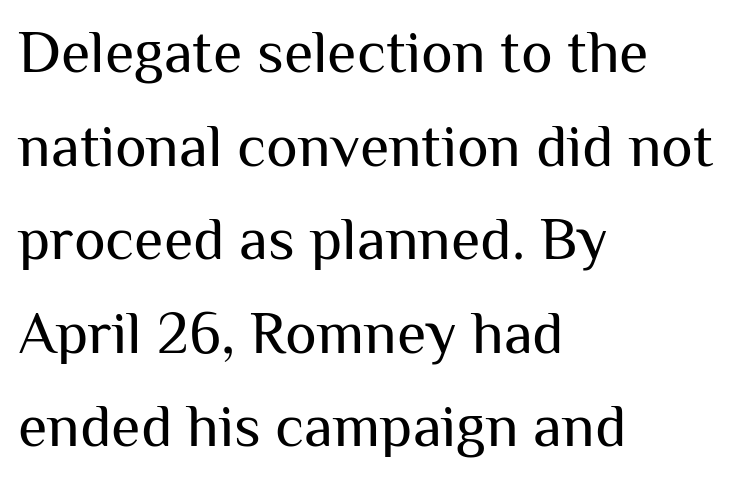
Leading matches the norm, producing a regular column. A sans-serif font was chosen for this passage. The passage shown is typed in a proportional face where columns would drift. No extra ink here — the face is not bold. Left-aligned paragraph, ragged on the right.
